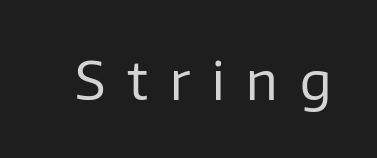
The image shows 52 px regular-weight sans-serif type, upright; set unusually wide letter spacing (+0.42 em), not underlined; low stroke contrast and a medium x-height.
